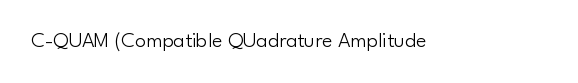
The space directly below the letters is spotless. Quick note: not italic, upright. The line texture is even and compact thanks to regular tracking. These glyphs show unthickened strokes, regular width or finer.
